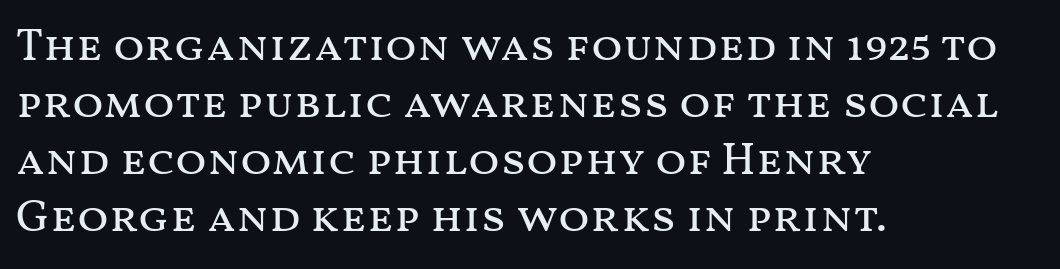
{"italic": "no", "bold": "no", "weight": "regular", "width": "wide", "stroke_contrast": "medium", "x_height": "medium", "monospaced": "no", "underline": "no", "align": "left", "line_spacing_ratio": 1.24, "letter_spacing": "normal", "letter_spacing_em": 0.0, "glyph_px": 46}
